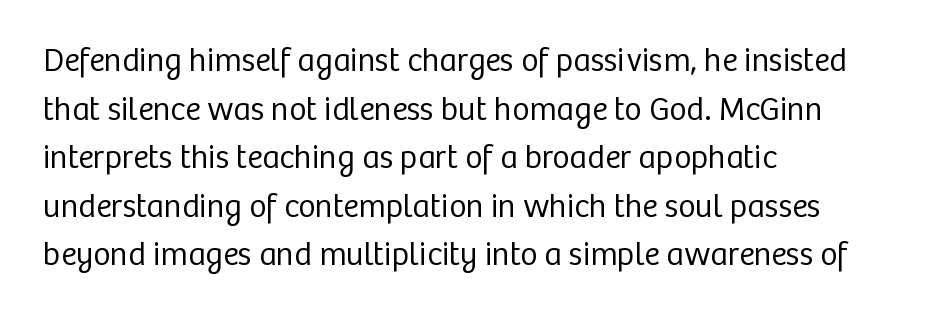
Q: Is the text bold? A: No.
Q: Is the text italic (slanted)? A: No, it is upright.
Q: Is the typeface a serif or a sans-serif typeface? A: Sans-serif.
Q: Is the text underlined? A: No.
Q: How is the paragraph aligned? A: Left-aligned.
Q: Is the spacing between letters normal or unusually wide? A: Normal.
Q: Is the spacing between lines tight, normal or loose? A: Normal.
Q: Width (condensed, normal, or wide)? A: Normal.
Q: Stroke contrast? A: Low.
Q: x-height? A: Medium.
Q: Monospaced? A: No.
